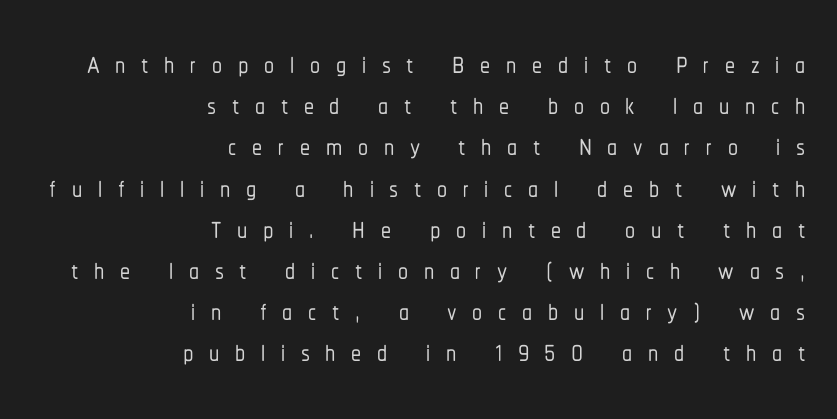
Q: Is the text italic (slanted)? A: No, it is upright.
Q: Is the typeface a serif or a sans-serif typeface? A: Sans-serif.
Q: Is the text underlined? A: No.
Q: How is the paragraph aligned? A: Right-aligned.
Q: Is the spacing between letters normal or unusually wide? A: Unusually wide.
Q: Is the spacing between lines tight, normal or loose? A: Tight.
Q: Width (condensed, normal, or wide)? A: Condensed.
Q: Stroke contrast? A: Low.
Q: x-height? A: Medium.
Q: Monospaced? A: No.
